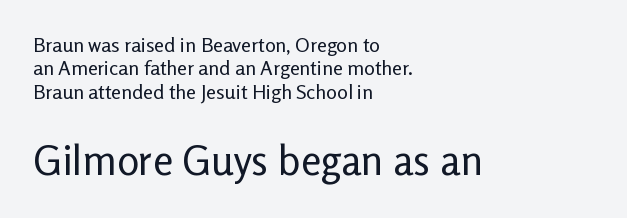
{"serif": "no", "italic": "no", "bold": "no", "weight": "regular", "width": "normal", "stroke_contrast": "low", "x_height": "medium", "monospaced": "no", "underline": "no", "align": "left", "line_spacing_ratio": 1.17, "letter_spacing": "normal", "letter_spacing_em": 0.0, "larger_block": "second", "size_ratio": 2.05, "glyph_px": 41}
